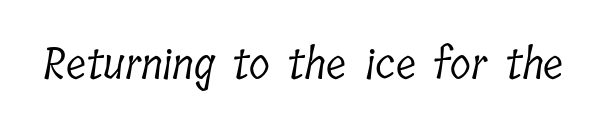
Q: Is the text bold? A: No.
Q: Is the typeface a serif or a sans-serif typeface? A: Serif.
Q: Is the text underlined? A: No.
Q: Is the spacing between letters normal or unusually wide? A: Normal.
Q: Width (condensed, normal, or wide)? A: Condensed.
Q: Stroke contrast? A: Low.
Q: x-height? A: Medium.
Q: Monospaced? A: No.
